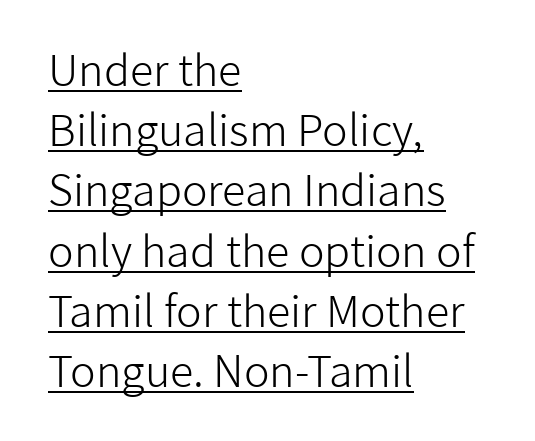
{"serif": "no", "italic": "no", "bold": "no", "weight": "light", "width": "normal", "stroke_contrast": "low", "x_height": "medium", "monospaced": "no", "underline": "yes", "align": "left", "line_spacing": "normal", "line_spacing_ratio": 1.4, "letter_spacing": "normal", "letter_spacing_em": 0.0, "glyph_px": 43}
